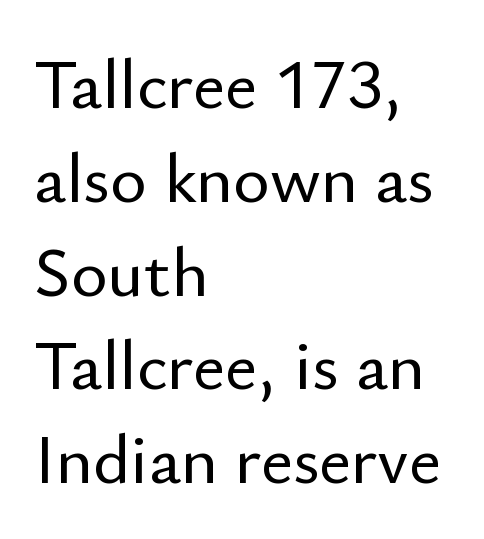
Q: Is the text italic (slanted)? A: No, it is upright.
Q: Is the typeface a serif or a sans-serif typeface? A: Sans-serif.
Q: Is the text underlined? A: No.
Q: How is the paragraph aligned? A: Left-aligned.
Q: Is the spacing between letters normal or unusually wide? A: Normal.
Q: Is the spacing between lines tight, normal or loose? A: Normal.
Q: Width (condensed, normal, or wide)? A: Normal.
Q: Stroke contrast? A: Low.
Q: x-height? A: Small.
Q: Monospaced? A: No.
